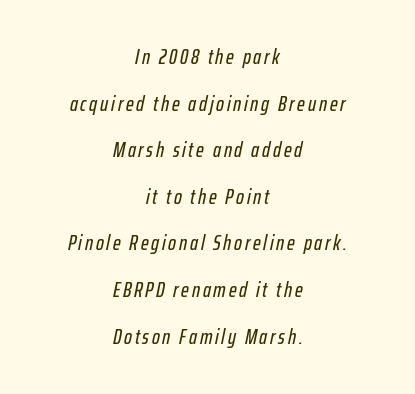
Q: Is the text italic (slanted)? A: Yes, it leans right by about 12 degrees.
Q: Is the text underlined? A: No.
Q: How is the paragraph aligned? A: Centered.
Q: Is the spacing between lines tight, normal or loose? A: Loose.
